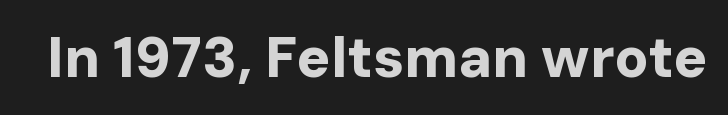
The image shows 57 px bold sans-serif type, upright; set normal letter spacing, not underlined; low stroke contrast and a medium x-height.
